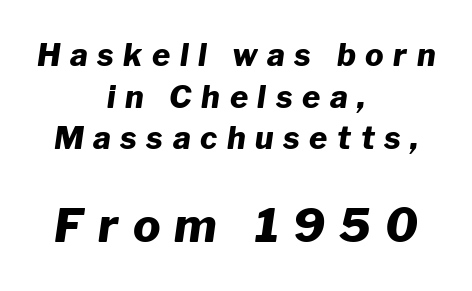
Q: Is the text bold? A: Yes.
Q: Is the text italic (slanted)? A: Yes, it leans right by about 8 degrees.
Q: Is the text underlined? A: No.
Q: How is the paragraph aligned? A: Centered.
Q: Is the spacing between letters normal or unusually wide? A: Unusually wide.
Q: Is the spacing between lines tight, normal or loose? A: Normal.
Q: Which block of text is set in a larger size, the first (top) or the second (bottom)? A: The second (bottom) one.
Q: Width (condensed, normal, or wide)? A: Normal.
Q: Stroke contrast? A: Low.
Q: x-height? A: Medium.
Q: Monospaced? A: No.
